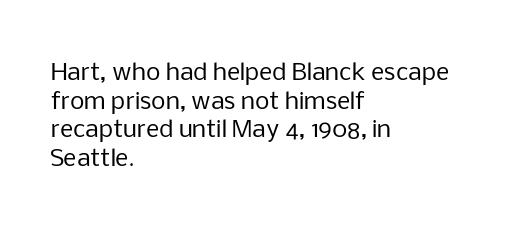
The image shows 23 px text type, upright; set left-aligned, normal line spacing (1.25x), normal letter spacing, not underlined.
